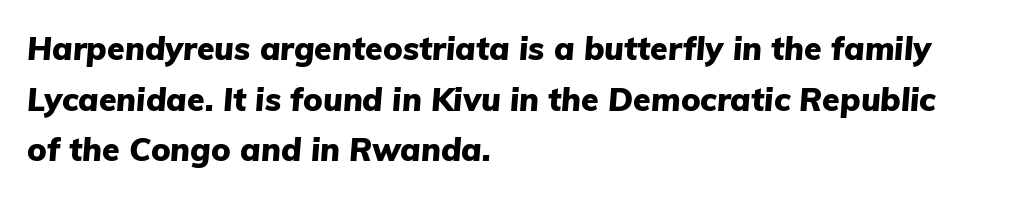
{"italic": "yes", "lean": "right", "slant_degrees": 5, "bold": "yes", "weight": "heavy", "width": "normal", "stroke_contrast": "low", "x_height": "medium", "monospaced": "no", "underline": "no", "align": "left", "line_spacing": "normal", "line_spacing_ratio": 1.58, "letter_spacing": "normal", "letter_spacing_em": 0.0, "glyph_px": 32}
